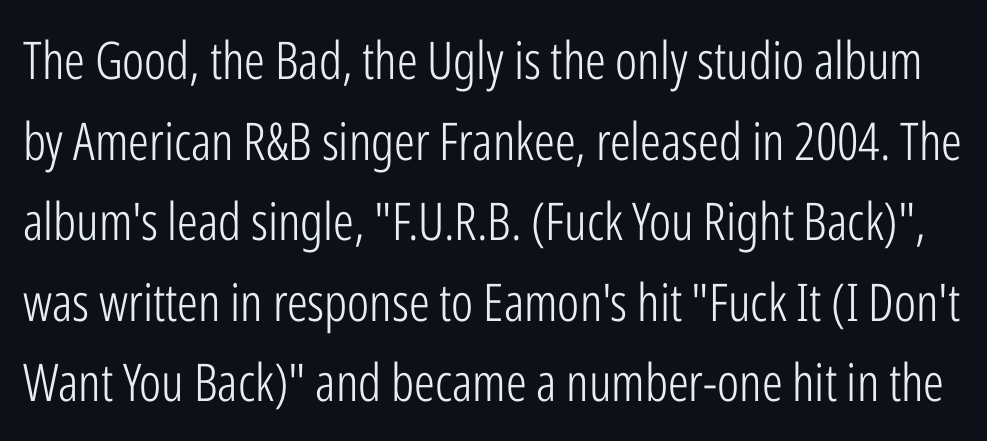
The image shows 52 px light, condensed sans-serif type, upright; set normal line spacing (1.55x), normal letter spacing, not underlined; low stroke contrast and a medium x-height.
